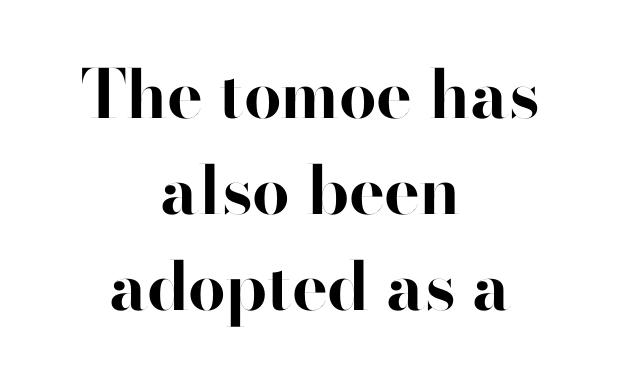
The image shows 67 px bold sans-serif type, upright; set centered, normal line spacing (1.43x), normal letter spacing, not underlined; high stroke contrast and a small x-height.
